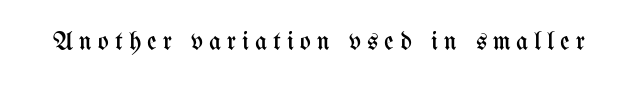
A typesetter would call this heavily tracked-out type. The font sits on the lighter half of the weight spectrum, regular included. Check the space under the baseline: it is left empty. The lettering holds an erect, upright posture throughout.
